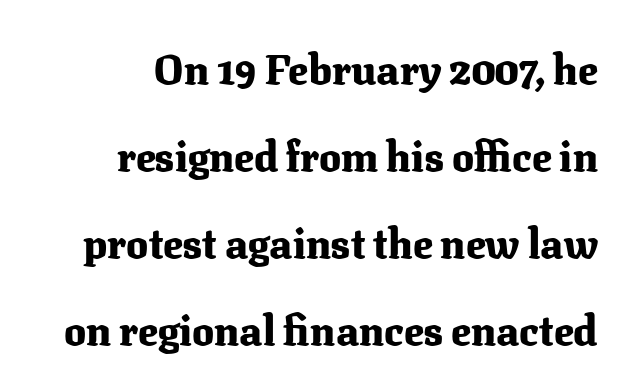
When letters stand straight like this, we call the style roman or upright. The designer went with a serif here, giving each stem small feet. Each word holds together tightly as a unit, with standard inter-letter gaps. Honestly, the rows look like they've been pulled way apart. On the weight axis this lands at bold, roughly 700. This sample has the flowing, uneven cadence of proportional lettering.
